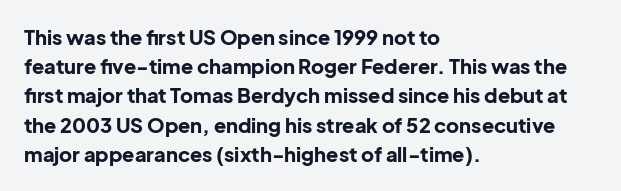
{"italic": "no", "bold": "yes", "underline": "no", "align": "left", "line_spacing": "normal", "line_spacing_ratio": 1.46, "letter_spacing": "normal", "letter_spacing_em": 0.0, "glyph_px": 20}
